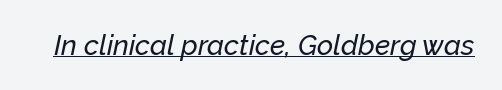
Q: Is the text italic (slanted)? A: Yes, it leans right by about 12 degrees.
Q: Is the text underlined? A: Yes.
Q: Is the spacing between letters normal or unusually wide? A: Normal.
Q: Width (condensed, normal, or wide)? A: Normal.
Q: Stroke contrast? A: Low.
Q: x-height? A: Medium.
Q: Monospaced? A: No.
